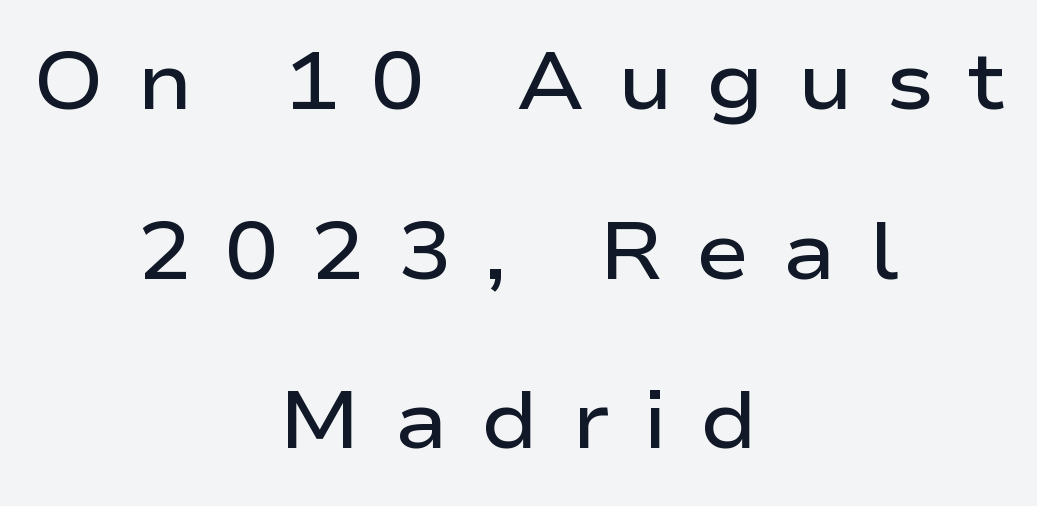
Q: Is the text bold? A: Semi-bold.
Q: Is the text italic (slanted)? A: No, it is upright.
Q: Is the typeface a serif or a sans-serif typeface? A: Sans-serif.
Q: Is the text underlined? A: No.
Q: How is the paragraph aligned? A: Centered.
Q: Is the spacing between letters normal or unusually wide? A: Unusually wide.
Q: Is the spacing between lines tight, normal or loose? A: Loose.
Q: Width (condensed, normal, or wide)? A: Wide.
Q: Stroke contrast? A: Low.
Q: x-height? A: Medium.
Q: Monospaced? A: No.
